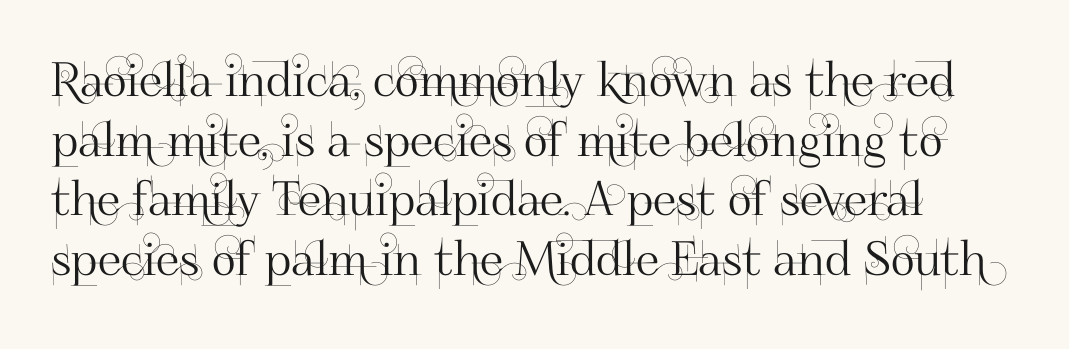
{"serif": "no", "italic": "no", "width": "normal", "stroke_contrast": "high", "x_height": "small", "monospaced": "no", "underline": "no", "line_spacing": "normal", "line_spacing_ratio": 1.27, "letter_spacing": "normal", "letter_spacing_em": 0.0, "glyph_px": 47}
